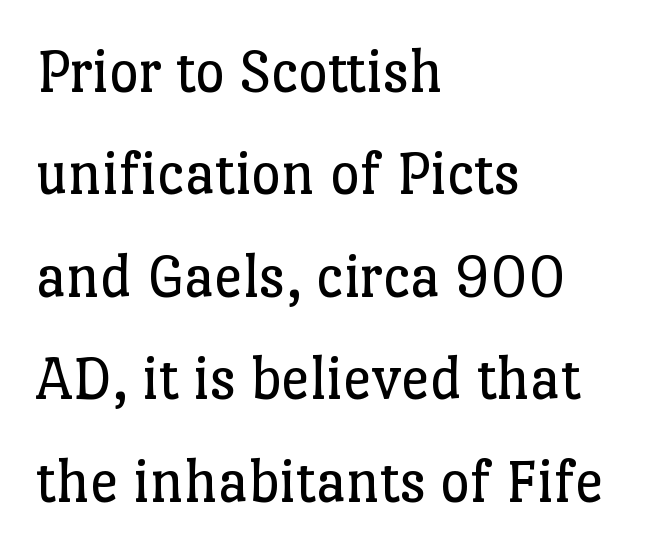
{"serif": "yes", "italic": "no", "bold": "no", "weight": "regular", "width": "normal", "stroke_contrast": "low", "x_height": "medium", "monospaced": "no", "underline": "no", "align": "left", "line_spacing": "normal", "line_spacing_ratio": 1.6, "letter_spacing": "normal", "letter_spacing_em": 0.0, "glyph_px": 64}
